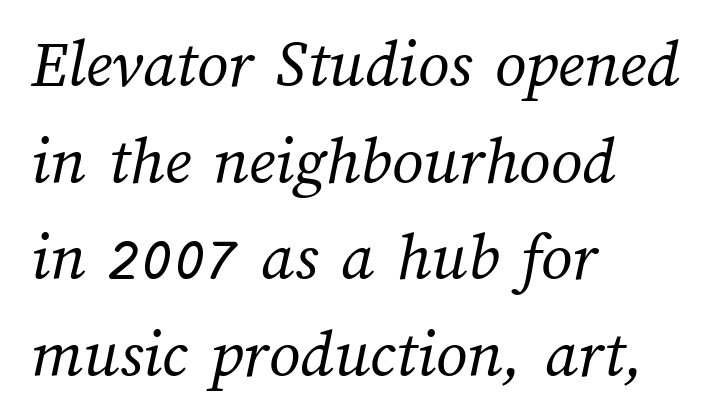
{"bold": "no", "weight": "regular", "width": "normal", "stroke_contrast": "medium", "x_height": "medium", "monospaced": "no", "underline": "no", "align": "left", "line_spacing": "normal", "line_spacing_ratio": 1.4, "letter_spacing": "normal", "letter_spacing_em": 0.0, "glyph_px": 69}
